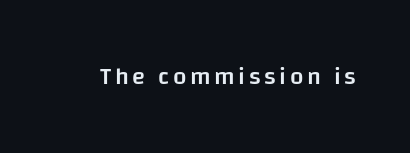
Q: Is the text bold? A: Semi-bold.
Q: Is the text italic (slanted)? A: No, it is upright.
Q: Is the text underlined? A: No.
